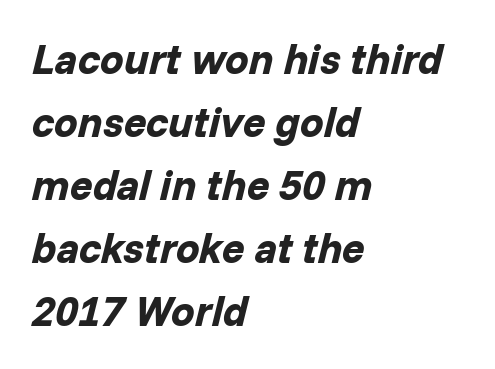
Q: Is the text bold? A: Yes.
Q: Is the text italic (slanted)? A: Yes, it leans right by about 14 degrees.
Q: Is the text underlined? A: No.
Q: How is the paragraph aligned? A: Left-aligned.
Q: Is the spacing between letters normal or unusually wide? A: Normal.
Q: Is the spacing between lines tight, normal or loose? A: Normal.
Q: Width (condensed, normal, or wide)? A: Normal.
Q: Stroke contrast? A: Low.
Q: x-height? A: Medium.
Q: Monospaced? A: No.
